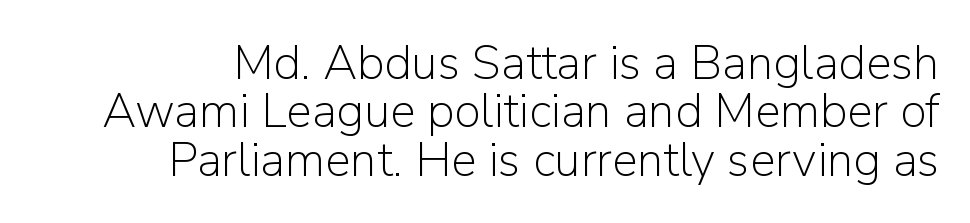
{"serif": "no", "italic": "no", "bold": "no", "weight": "light", "width": "normal", "stroke_contrast": "low", "x_height": "medium", "monospaced": "no", "underline": "no", "align": "right", "line_spacing": "tight", "line_spacing_ratio": 1.01, "letter_spacing": "normal", "letter_spacing_em": 0.0, "glyph_px": 48}
